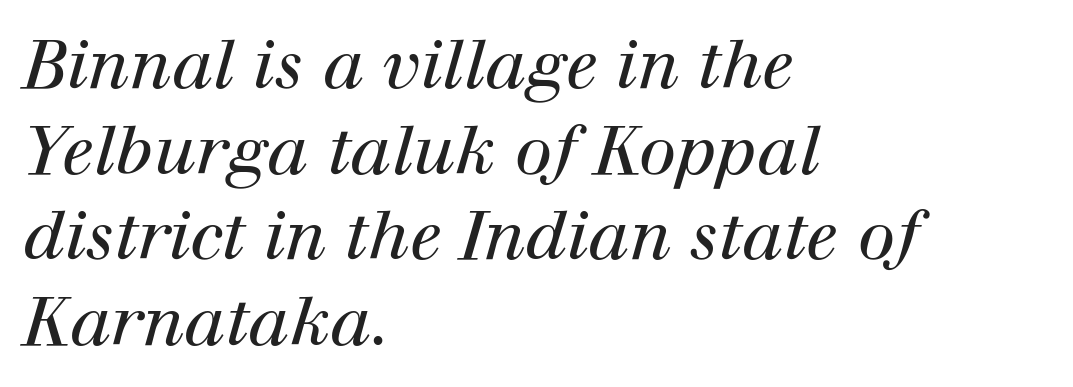
{"serif": "yes", "italic": "yes", "lean": "right", "slant_degrees": 12, "bold": "no", "weight": "regular", "width": "normal", "stroke_contrast": "high", "x_height": "medium", "monospaced": "no", "underline": "no", "align": "left", "line_spacing": "normal", "line_spacing_ratio": 1.26, "letter_spacing": "normal", "letter_spacing_em": 0.0, "glyph_px": 68}
